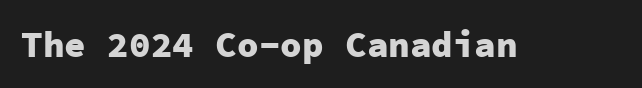
The image shows 36 px heavy sans-serif type, upright, monospaced; set normal letter spacing, not underlined; low stroke contrast and a medium x-height.
